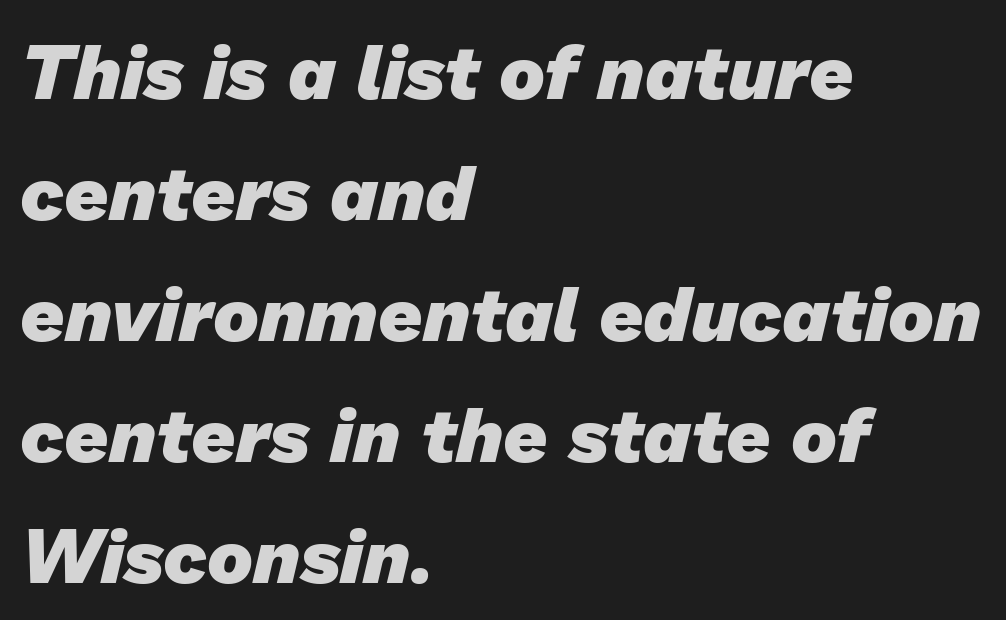
Q: Is the text bold? A: Yes.
Q: Is the typeface a serif or a sans-serif typeface? A: Sans-serif.
Q: Is the text underlined? A: No.
Q: How is the paragraph aligned? A: Left-aligned.
Q: Is the spacing between letters normal or unusually wide? A: Normal.
Q: Is the spacing between lines tight, normal or loose? A: Normal.
Q: Width (condensed, normal, or wide)? A: Normal.
Q: Stroke contrast? A: Low.
Q: x-height? A: Medium.
Q: Monospaced? A: No.
